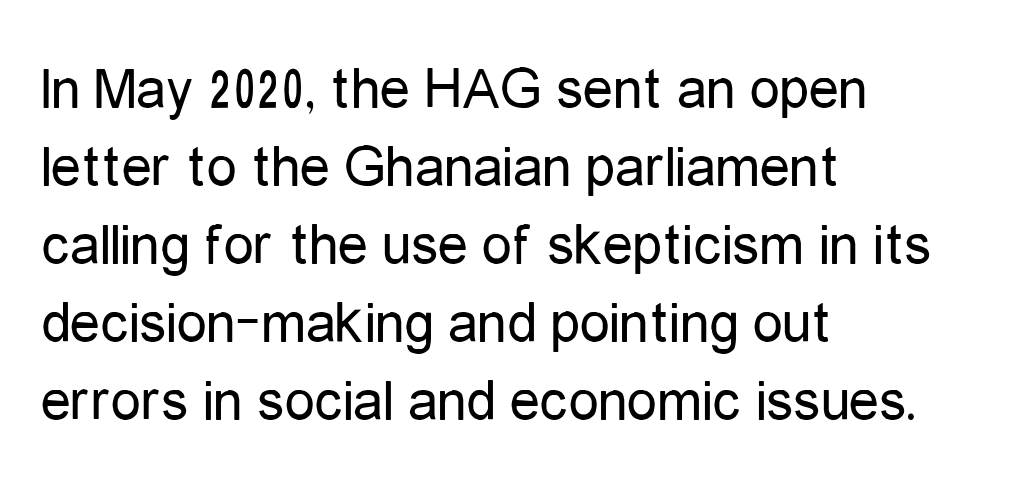
{"serif": "no", "italic": "no", "bold": "no", "weight": "regular", "width": "condensed", "stroke_contrast": "low", "x_height": "medium", "monospaced": "no", "underline": "no", "align": "left", "line_spacing": "normal", "line_spacing_ratio": 1.3, "letter_spacing": "normal", "letter_spacing_em": 0.0, "glyph_px": 60}
